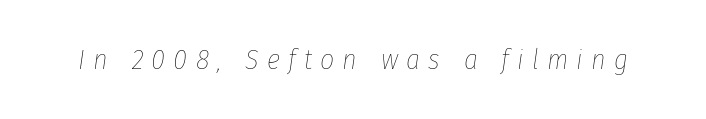
Q: Is the text bold? A: No.
Q: Is the text italic (slanted)? A: Yes, it leans right by about 8 degrees.
Q: Is the text underlined? A: No.
Q: Is the spacing between letters normal or unusually wide? A: Unusually wide.
Q: Width (condensed, normal, or wide)? A: Condensed.
Q: Stroke contrast? A: Low.
Q: x-height? A: Medium.
Q: Monospaced? A: No.
